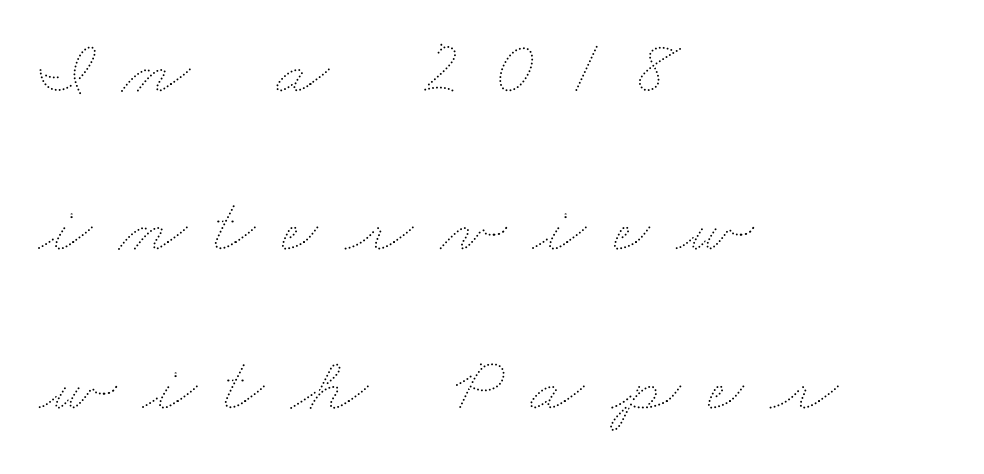
Q: Is the text bold? A: No.
Q: Is the text underlined? A: No.
Q: How is the paragraph aligned? A: Left-aligned.
Q: Is the spacing between letters normal or unusually wide? A: Unusually wide.
Q: Is the spacing between lines tight, normal or loose? A: Loose.
Q: Width (condensed, normal, or wide)? A: Wide.
Q: Stroke contrast? A: Medium.
Q: x-height? A: Small.
Q: Monospaced? A: No.
